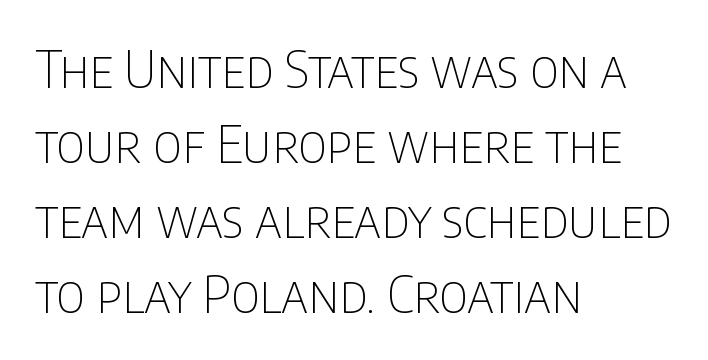
Q: Is the text bold? A: No.
Q: Is the text italic (slanted)? A: No, it is upright.
Q: Is the typeface a serif or a sans-serif typeface? A: Sans-serif.
Q: Is the text underlined? A: No.
Q: How is the paragraph aligned? A: Left-aligned.
Q: Is the spacing between letters normal or unusually wide? A: Normal.
Q: Is the spacing between lines tight, normal or loose? A: Normal.
Q: Width (condensed, normal, or wide)? A: Condensed.
Q: Stroke contrast? A: Low.
Q: x-height? A: Large.
Q: Monospaced? A: No.
